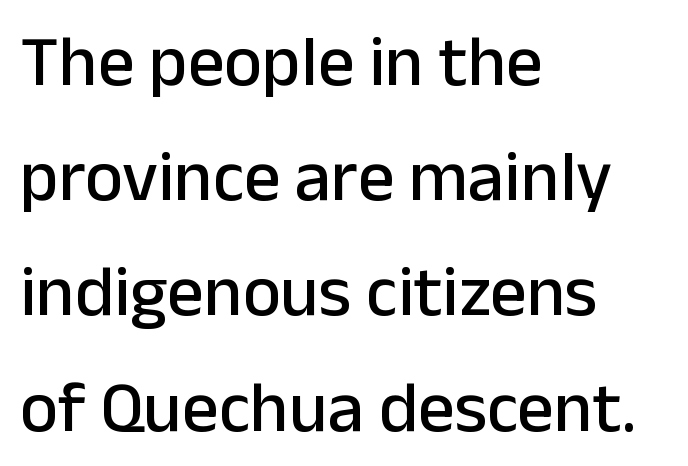
The image shows 72 px sans-serif type, upright; set left-aligned, normal line spacing (1.6x), normal letter spacing, not underlined; low stroke contrast and a medium x-height.
